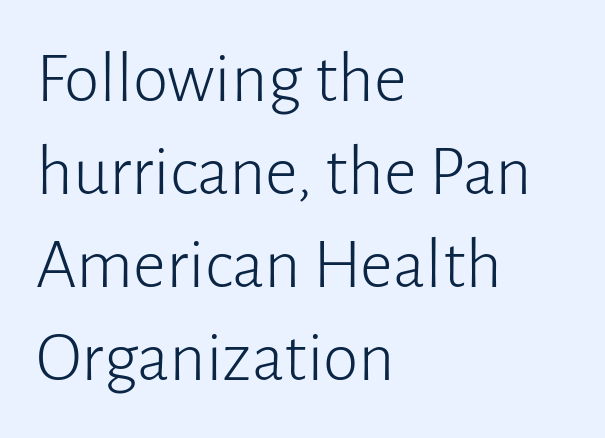
Letters rest on an invisible, unmarked baseline. Stroke terminals: plain, sans-serif. The gaps between neighbouring characters are ordinary and unremarkable. Do the letters lean? They stand straight. In CSS terms this would be text-align: left. The strokes are not fattened; the text isn't bold.
